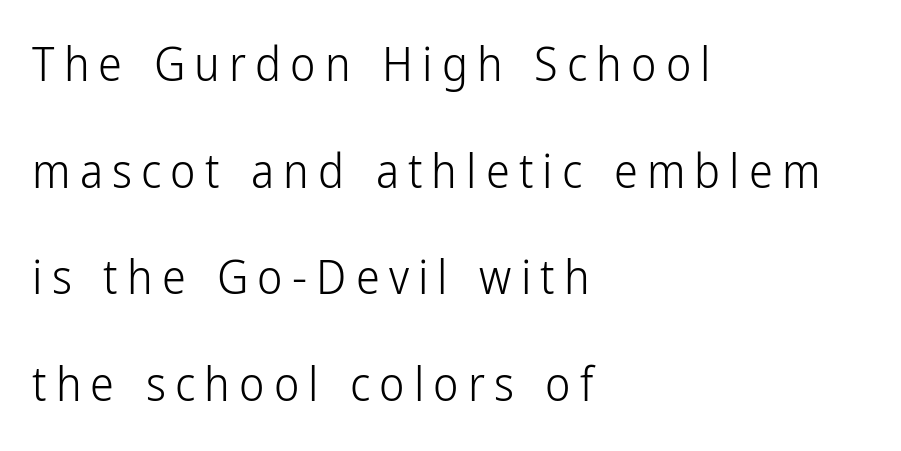
{"serif": "no", "italic": "no", "bold": "no", "weight": "light", "width": "condensed", "stroke_contrast": "low", "x_height": "medium", "monospaced": "no", "underline": "no", "align": "left", "line_spacing": "loose", "line_spacing_ratio": 2.22, "glyph_px": 48}
